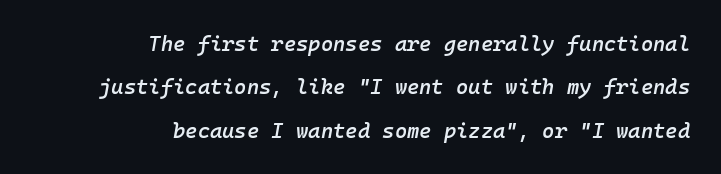
{"italic": "yes", "lean": "right", "slant_degrees": 10, "bold": "semi", "underline": "no", "align": "right", "line_spacing": "loose", "line_spacing_ratio": 2.06, "letter_spacing": "normal", "letter_spacing_em": 0.0, "glyph_px": 21}
